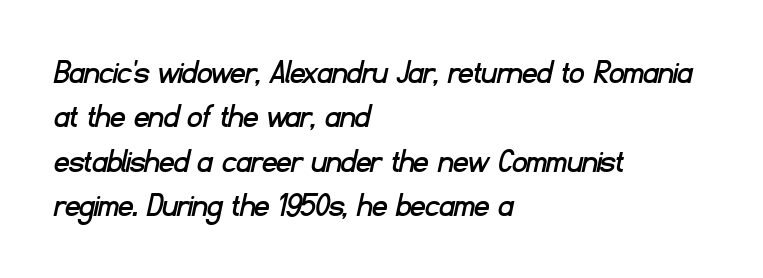
The image shows 36 px sans-serif type; set left-aligned, line spacing 1.23x, normal letter spacing, not underlined; low stroke contrast and a small x-height.
